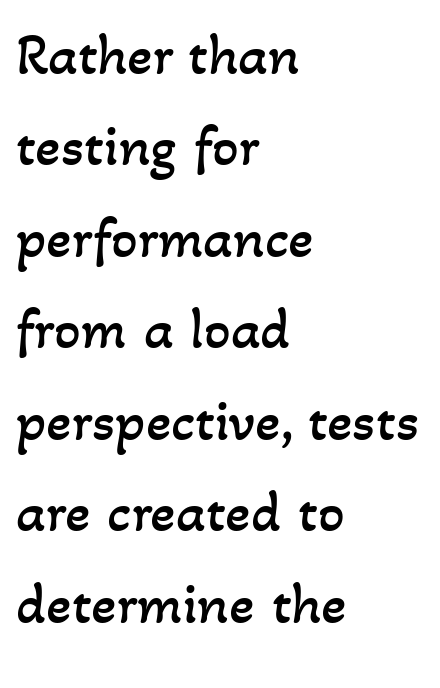
Caption: standard tracking, unaltered. The paragraph shown leans on its left margin. Heaviness? Minimal to ordinary, like unemphasized prose. Normally led — the rows are evenly, conventionally spaced. No word sits above an underline.
